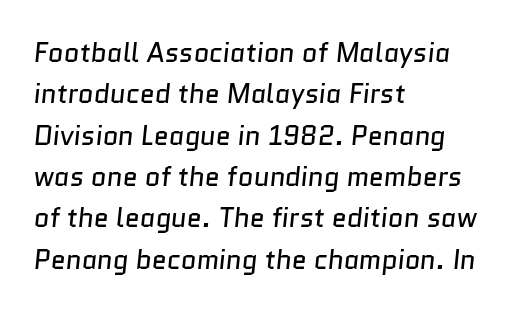
The face used here is rendered with its standard letterfit. Vertical stems look standard width or narrower in stroke. A normal amount of white space separates one row of letters from the next. Line starts are locked; line ends wander.
